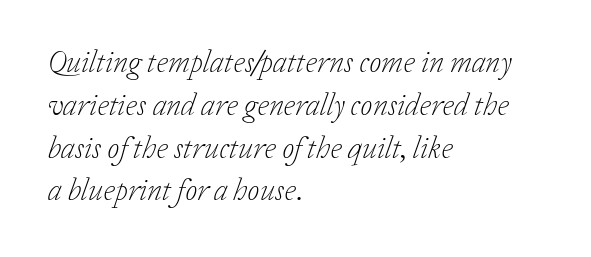
The image shows 31 px light serif type, italic (leaning right); set left-aligned, normal line spacing (1.38x), normal letter spacing, not underlined; low stroke contrast and a medium x-height.
